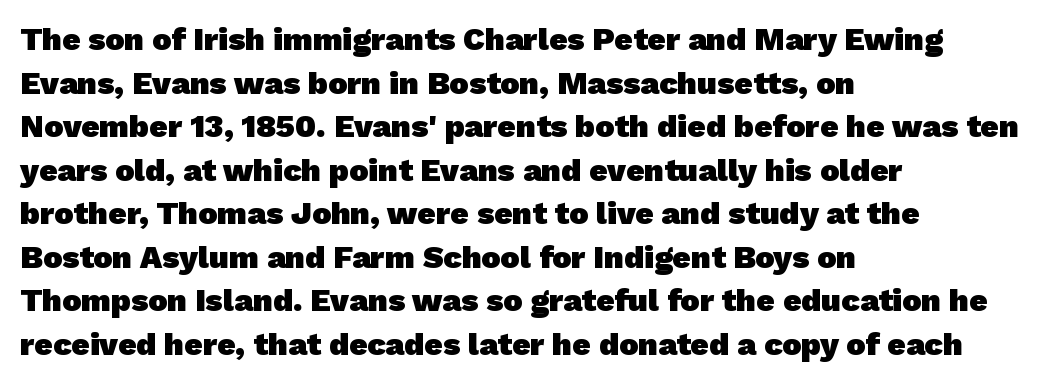
Q: Is the text bold? A: Yes.
Q: Is the typeface a serif or a sans-serif typeface? A: Sans-serif.
Q: Is the text underlined? A: No.
Q: How is the paragraph aligned? A: Left-aligned.
Q: Is the spacing between letters normal or unusually wide? A: Normal.
Q: Is the spacing between lines tight, normal or loose? A: Normal.
Q: Width (condensed, normal, or wide)? A: Normal.
Q: Stroke contrast? A: Low.
Q: x-height? A: Medium.
Q: Monospaced? A: No.
